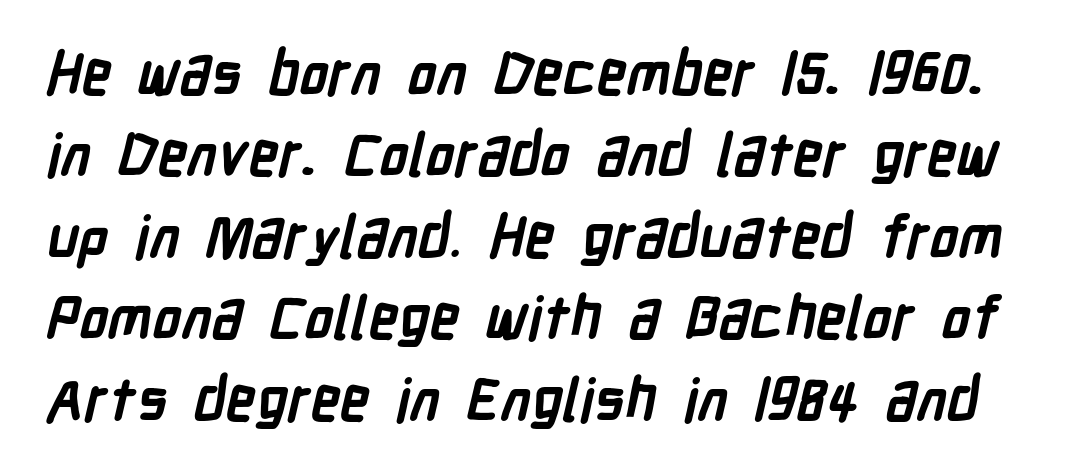
Q: Is the text bold? A: Yes.
Q: Is the typeface a serif or a sans-serif typeface? A: Sans-serif.
Q: Is the text underlined? A: No.
Q: Is the spacing between letters normal or unusually wide? A: Normal.
Q: Is the spacing between lines tight, normal or loose? A: Normal.
Q: Width (condensed, normal, or wide)? A: Condensed.
Q: Stroke contrast? A: Low.
Q: x-height? A: Medium.
Q: Monospaced? A: No.
